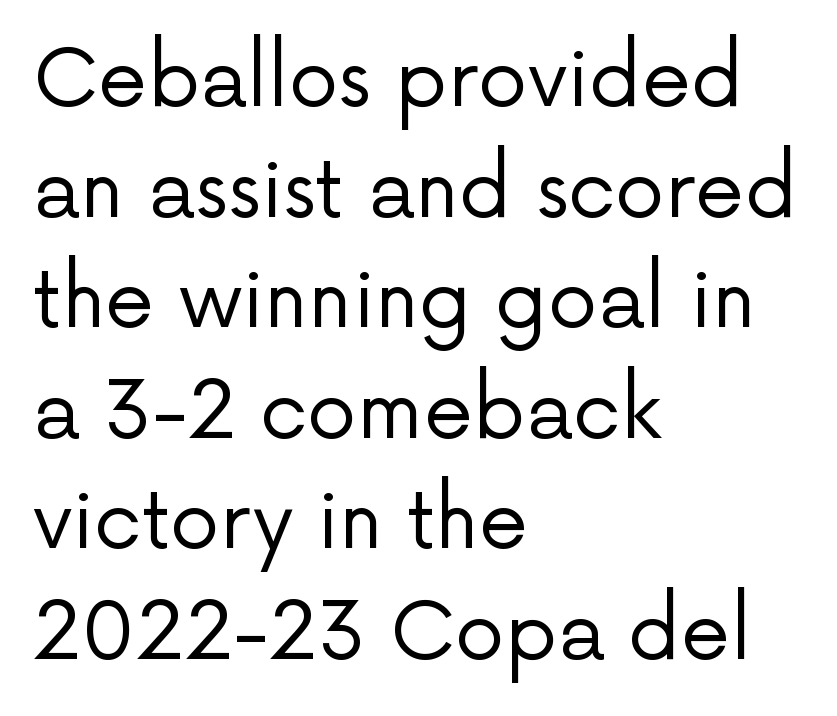
Q: Is the text bold? A: No.
Q: Is the text italic (slanted)? A: No, it is upright.
Q: Is the typeface a serif or a sans-serif typeface? A: Sans-serif.
Q: Is the text underlined? A: No.
Q: How is the paragraph aligned? A: Left-aligned.
Q: Is the spacing between letters normal or unusually wide? A: Normal.
Q: Is the spacing between lines tight, normal or loose? A: Normal.
Q: Width (condensed, normal, or wide)? A: Normal.
Q: Stroke contrast? A: Low.
Q: x-height? A: Medium.
Q: Monospaced? A: No.
